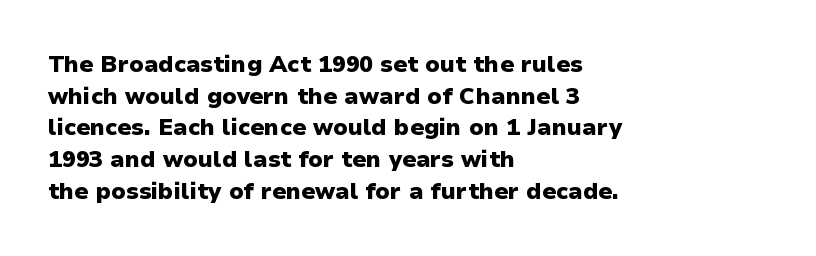
The image shows 23 px bold type, upright; set left-aligned, normal line spacing (1.38x), normal letter spacing, not underlined.
